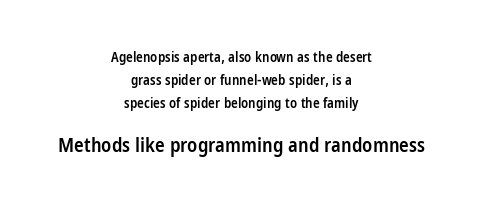
{"italic": "no", "bold": "semi", "underline": "no", "align": "center", "line_spacing": "normal", "line_spacing_ratio": 1.65, "letter_spacing": "normal", "letter_spacing_em": 0.0, "larger_block": "second", "size_ratio": 1.43, "glyph_px": 20}
